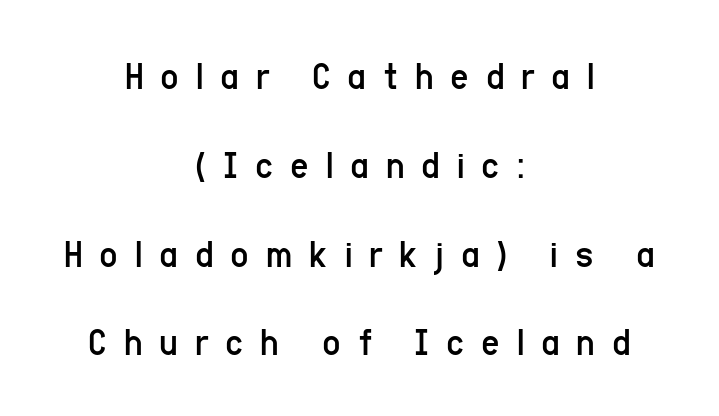
The rendering uses a large line-height, opening up the rows. Plain, unruled lines of type. Nope, no serifs anywhere on these letters. Letter spacing: wide. You could not count columns in this text — the font is proportionally spaced.
